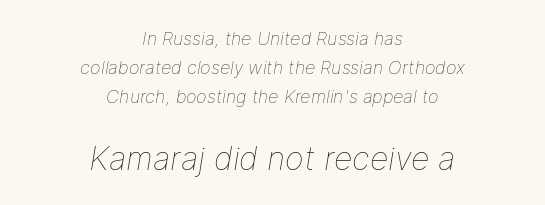
Caption: face not bold, strokes unweighted. Character widths vary here, with narrow letters taking less room than wide ones. The lines in this sample share a center point and differ in where they start and stop. Letters rest on an invisible, unmarked baseline. The line-height multiplier appears to be the usual default.
